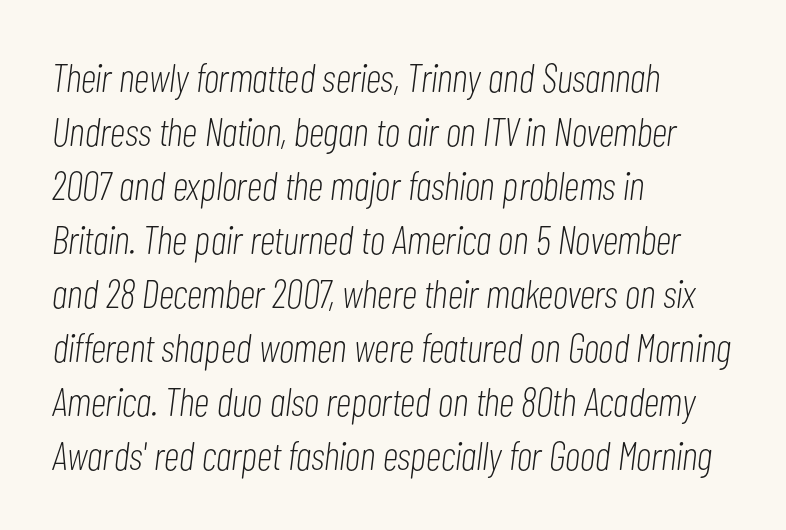
The image shows 40 px light, condensed type, italic (leaning right); set left-aligned, normal line spacing (1.35x), normal letter spacing, not underlined; low stroke contrast and a medium x-height.
